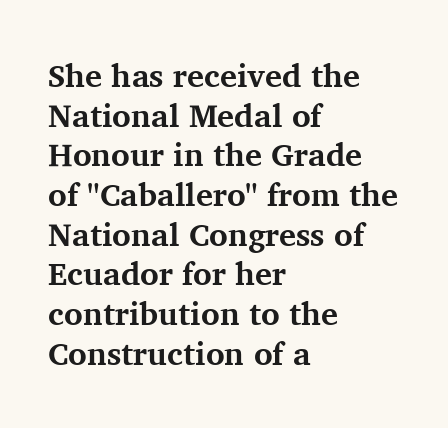
Q: Is the text bold? A: Yes.
Q: Is the text italic (slanted)? A: No, it is upright.
Q: Is the typeface a serif or a sans-serif typeface? A: Serif.
Q: Is the text underlined? A: No.
Q: How is the paragraph aligned? A: Left-aligned.
Q: Is the spacing between letters normal or unusually wide? A: Normal.
Q: Width (condensed, normal, or wide)? A: Normal.
Q: Stroke contrast? A: Medium.
Q: x-height? A: Medium.
Q: Monospaced? A: No.
